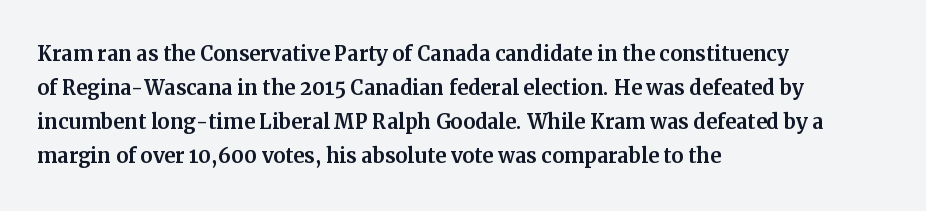
This sample uses plain, unmodified letter spacing. The setting favours the left margin, as ordinary paragraphs usually do. Does the lettering tilt? It doesn't — this is upright. Is there much room between lines? A standard amount, neither cramped nor airy.
